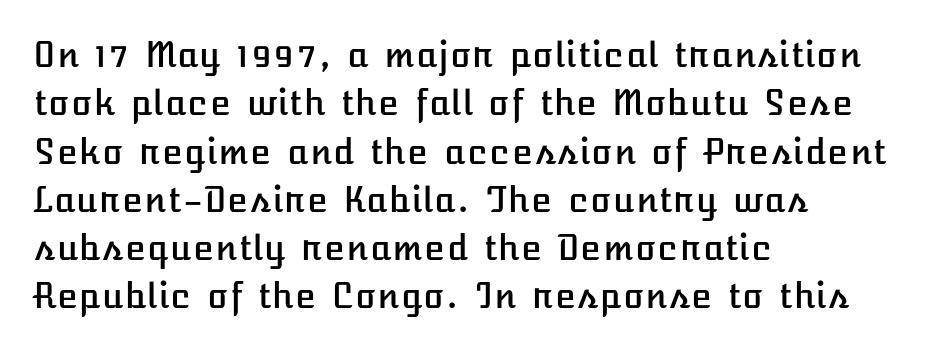
Does extra space separate the letters? No, they use regular spacing. Which margin do the lines hug? The left one — the right edge is uneven. Unmarked baselines from the first word to the last. A typesetter would call this leading conventional body-copy spacing. This sample uses an upright cut, with every glyph sitting square on the baseline.
